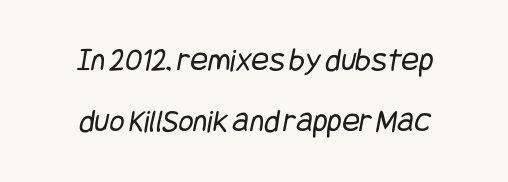
Q: Is the text bold? A: No.
Q: Is the typeface a serif or a sans-serif typeface? A: Sans-serif.
Q: Is the text underlined? A: No.
Q: How is the paragraph aligned? A: Centered.
Q: Is the spacing between letters normal or unusually wide? A: Normal.
Q: Width (condensed, normal, or wide)? A: Condensed.
Q: Stroke contrast? A: Low.
Q: x-height? A: Large.
